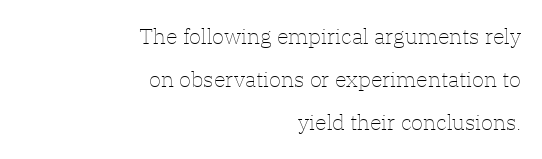
The image shows 22 px text type, upright; set right-aligned, loose line spacing (1.96x), normal letter spacing, not underlined.
